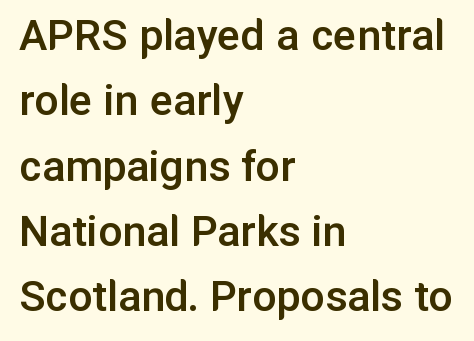
The image shows 48 px semibold sans-serif type, upright; set left-aligned, normal line spacing (1.36x), normal letter spacing, not underlined; low stroke contrast and a medium x-height.
